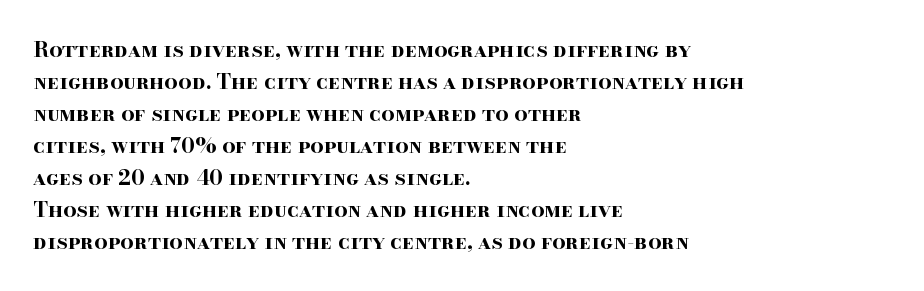
Q: Is the text bold? A: Yes.
Q: Is the text italic (slanted)? A: No, it is upright.
Q: Is the text underlined? A: No.
Q: How is the paragraph aligned? A: Left-aligned.
Q: Is the spacing between letters normal or unusually wide? A: Normal.
Q: Is the spacing between lines tight, normal or loose? A: Normal.
